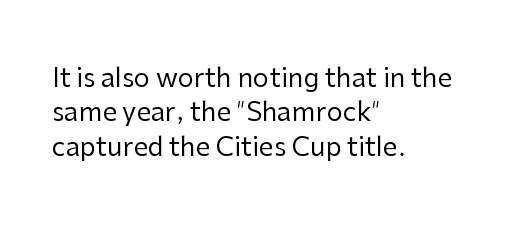
Leftover space on each line is placed entirely after the last word. Notice how the stems are strictly vertical — no italics here. The rendering uses a moderate line-height, typical for paragraphs. Underlining? Definitely not there. A light-to-regular cut is what we see here.
